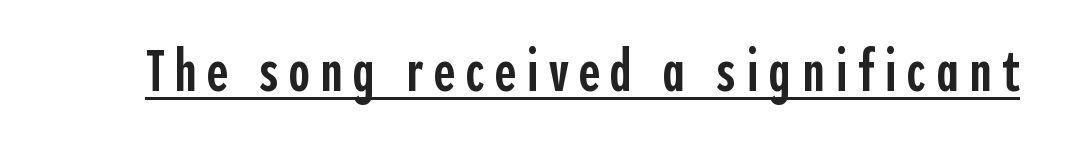
Serifs: no, the terminals of the letterforms are clean. Set as a demibold, roughly 600 on the weight scale. Vertical strokes here are truly vertical. Quick note: underline on.
